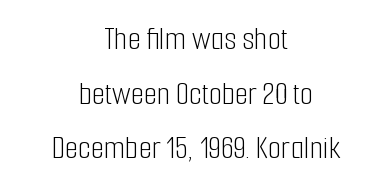
{"serif": "no", "italic": "no", "bold": "no", "weight": "light", "width": "condensed", "stroke_contrast": "low", "x_height": "medium", "monospaced": "no", "underline": "no", "align": "center", "line_spacing": "normal", "line_spacing_ratio": 1.61, "letter_spacing": "normal", "letter_spacing_em": 0.0, "glyph_px": 34}
